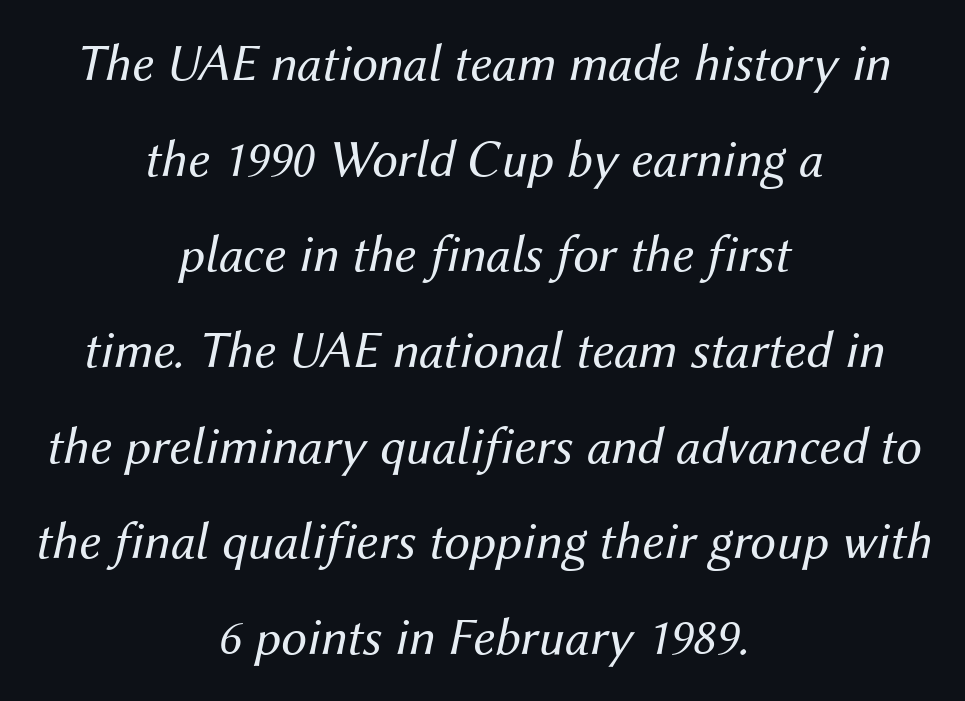
The string is rendered with underlining switched off. Where is the straight margin? There isn't one; the lines are centered. These glyphs show unthickened strokes, regular width or finer. The letters sit at their default tracking, neither squeezed nor spread. The face used here has a pronounced slope to its letters. The passage shown is typed in a proportional face where columns would drift.
